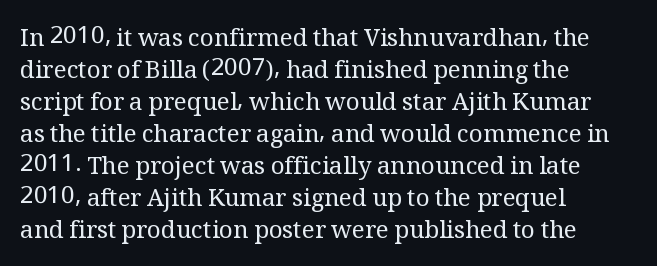
{"italic": "no", "bold": "no", "underline": "no", "align": "left", "line_spacing": "normal", "line_spacing_ratio": 1.33, "letter_spacing": "normal", "letter_spacing_em": 0.0, "glyph_px": 24}
